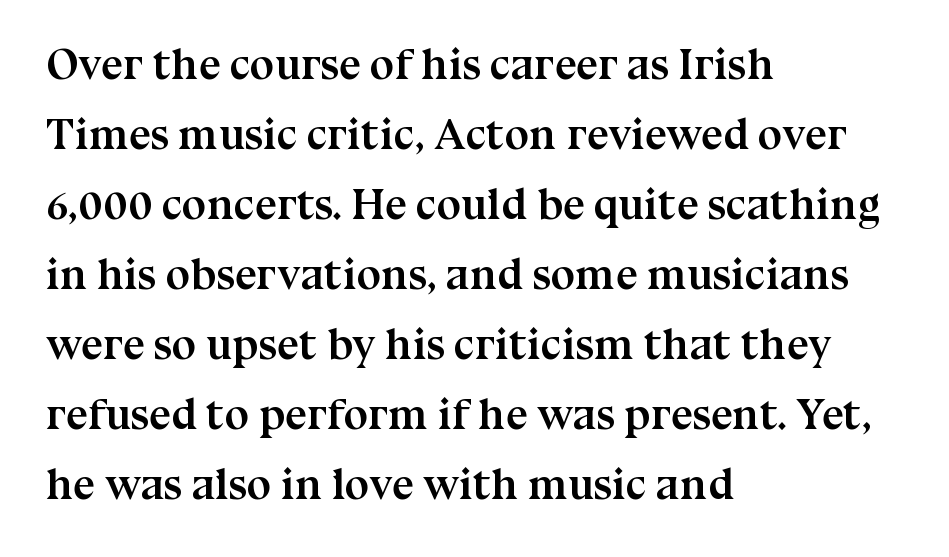
Line starts are locked; line ends wander. In terms of leading, this rendering sits right in the middle. Spacing verdict: proportional, widths tailored to each character. Summary of weight: heavy, a full bold.
